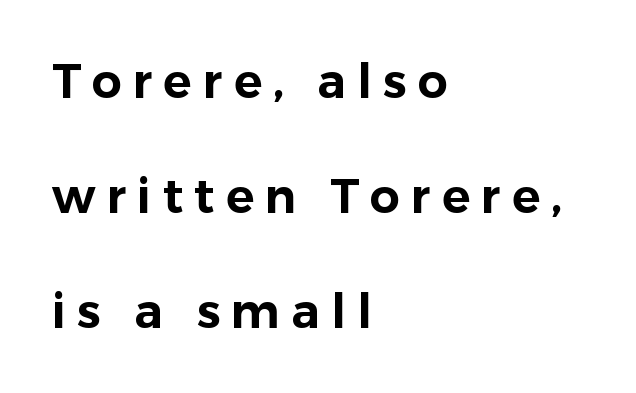
These lines are rendered in a variable-pitch font. Characters remain perfectly vertical along every line. Check where the strokes stop: nothing finishes them off — pure sans. Typeset ragged right — the left edge is the straight one. Is the letter spacing exaggerated? Yes — the characters are pushed far apart. A bare baseline throughout the passage.
